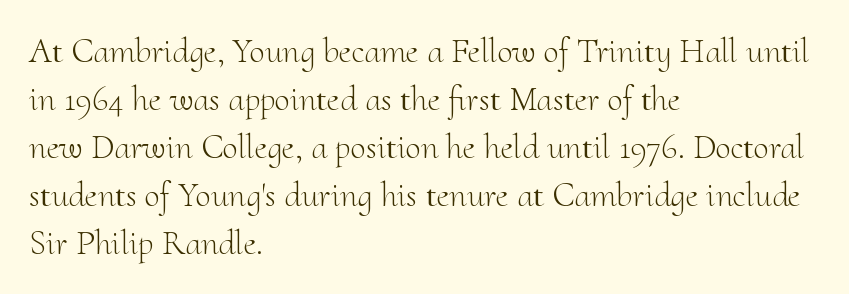
The image shows 35 px light serif type, upright; set left-aligned, normal line spacing (1.37x), normal letter spacing, not underlined; medium stroke contrast and a small x-height.
